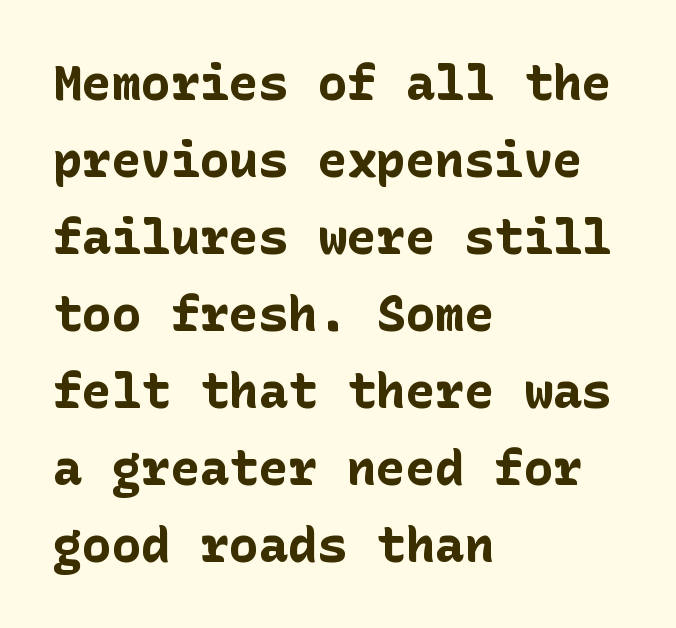
The image shows 49 px bold sans-serif type, upright; set left-aligned, normal line spacing (1.57x), normal letter spacing, not underlined; low stroke contrast and a medium x-height.
